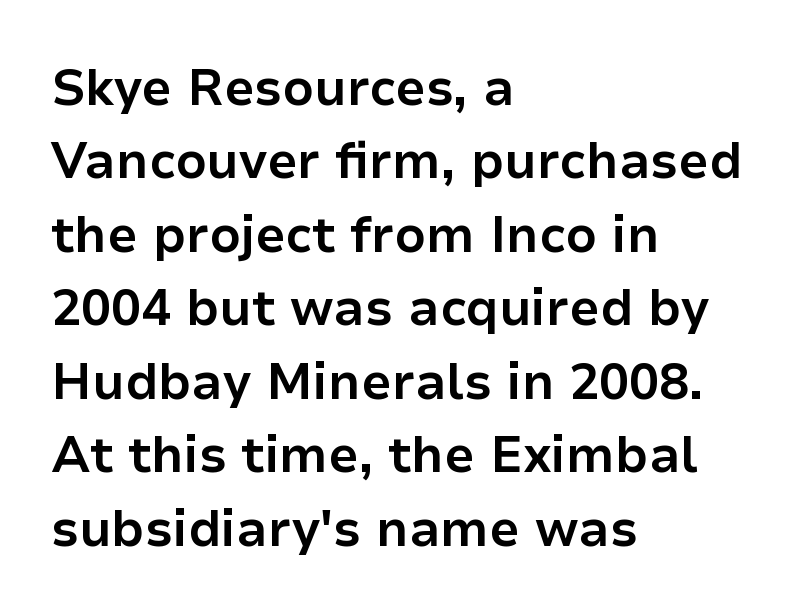
{"serif": "no", "italic": "no", "bold": "yes", "weight": "bold", "width": "normal", "stroke_contrast": "low", "x_height": "medium", "monospaced": "no", "underline": "no", "align": "left", "line_spacing": "normal", "line_spacing_ratio": 1.47, "letter_spacing": "normal", "letter_spacing_em": 0.0, "glyph_px": 50}
